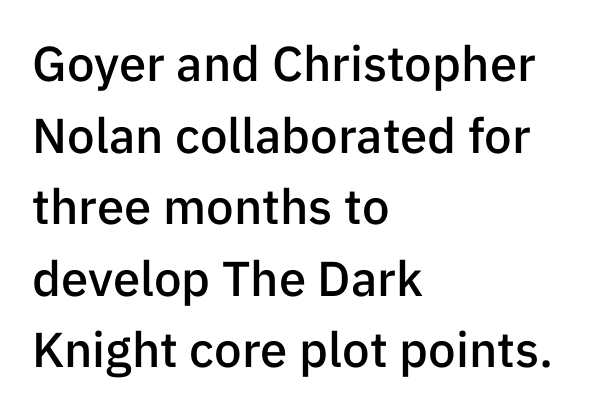
Q: Is the text bold? A: Semi-bold.
Q: Is the text italic (slanted)? A: No, it is upright.
Q: Is the typeface a serif or a sans-serif typeface? A: Sans-serif.
Q: Is the text underlined? A: No.
Q: How is the paragraph aligned? A: Left-aligned.
Q: Is the spacing between letters normal or unusually wide? A: Normal.
Q: Is the spacing between lines tight, normal or loose? A: Normal.
Q: Width (condensed, normal, or wide)? A: Normal.
Q: Stroke contrast? A: Low.
Q: x-height? A: Medium.
Q: Monospaced? A: No.
